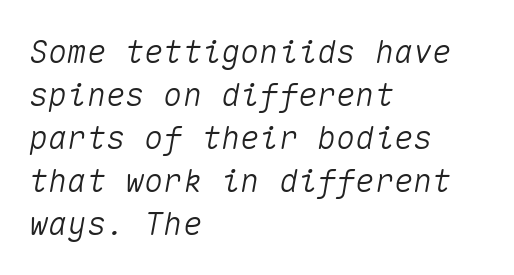
The image shows 32 px text type, italic (leaning right), monospaced; set left-aligned, normal line spacing (1.34x), normal letter spacing, not underlined; medium stroke contrast and a medium x-height.
